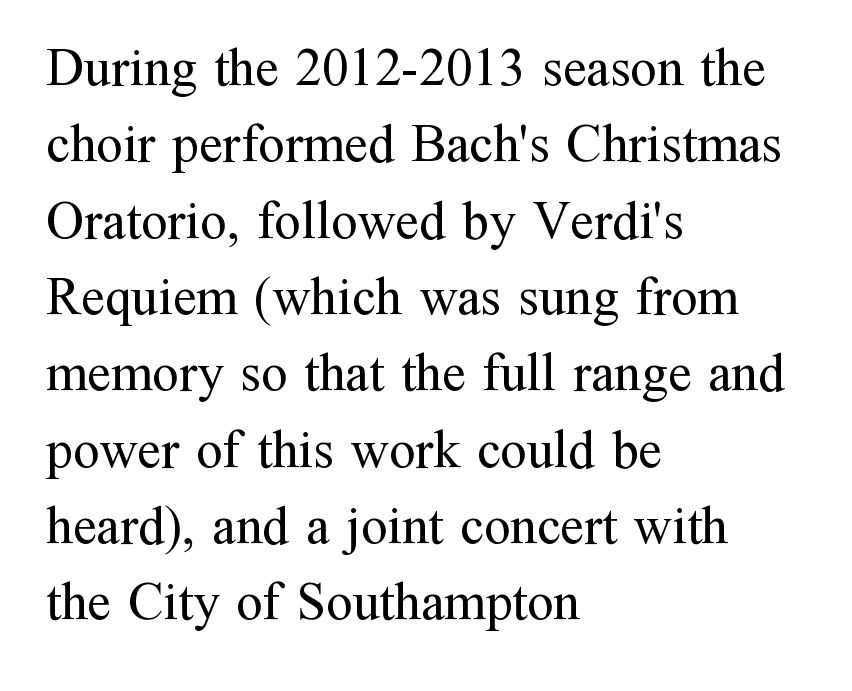
{"serif": "yes", "italic": "no", "bold": "no", "weight": "regular", "width": "normal", "stroke_contrast": "medium", "x_height": "medium", "monospaced": "no", "underline": "no", "align": "left", "line_spacing": "normal", "line_spacing_ratio": 1.44, "letter_spacing": "normal", "letter_spacing_em": 0.0, "glyph_px": 53}
